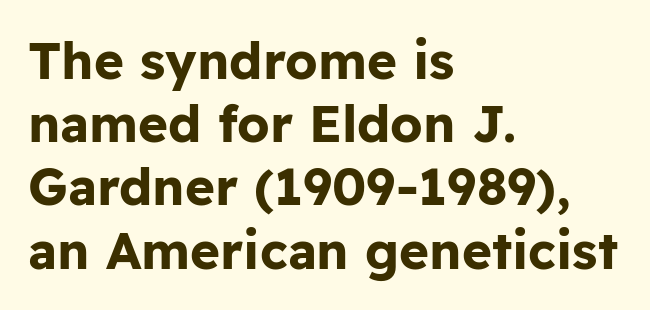
The image shows 51 px bold sans-serif type, upright; set left-aligned, line spacing 1.24x, normal letter spacing, not underlined; low stroke contrast and a medium x-height.
